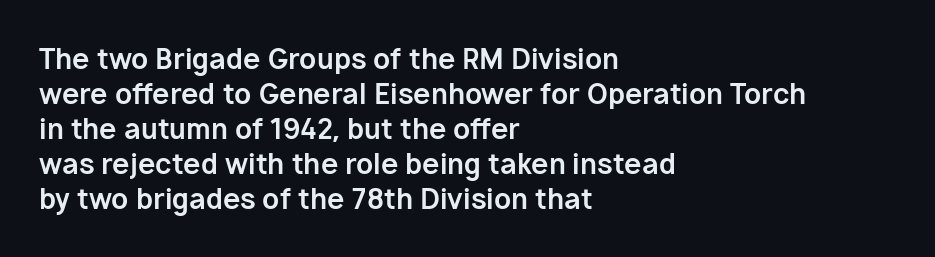
The image shows 28 px bold sans-serif type, upright; set left-aligned, normal line spacing (1.25x), normal letter spacing, not underlined; low stroke contrast and a medium x-height.
